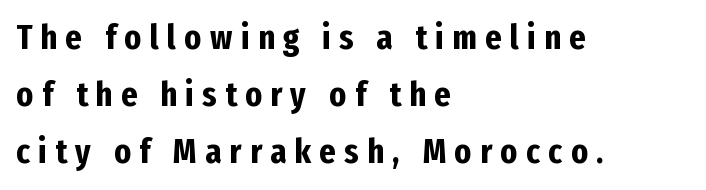
Baseline-to-baseline distance is the conventional proportion of letter height. The passage shown is emphatically bold. These lines are rendered in a variable-pitch font. Do the letters lean? They stand straight. Descender tails drop into unmarked territory.
